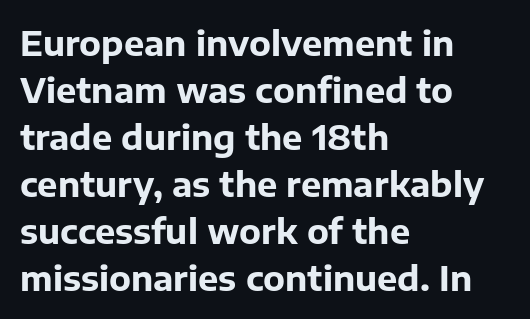
Does the weight exceed regular? Yes, all the way to bold. This sample uses plain, unmodified letter spacing. The letters carry no serifs — their stems end cleanly without finishing strokes. Here the designer chose a conventional face with non-uniform glyph widths. The type sits square on the baseline with zero lean. Teacher's note: observe the even left margin — that is flush-left alignment.
